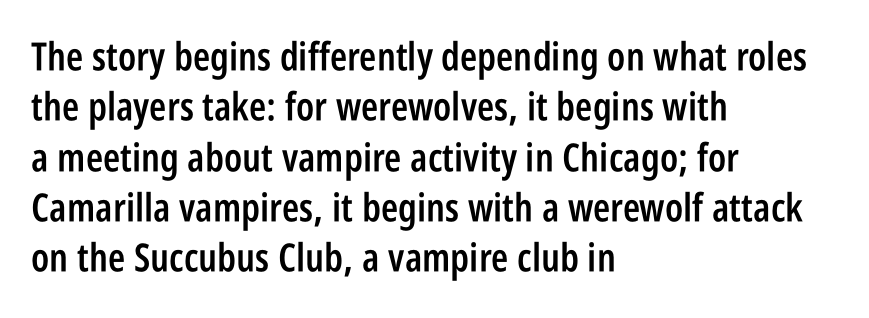
{"serif": "no", "italic": "no", "bold": "semi", "weight": "semibold", "width": "condensed", "stroke_contrast": "low", "x_height": "large", "monospaced": "no", "underline": "no", "align": "left", "line_spacing": "normal", "line_spacing_ratio": 1.29, "letter_spacing": "normal", "letter_spacing_em": 0.0, "glyph_px": 39}
